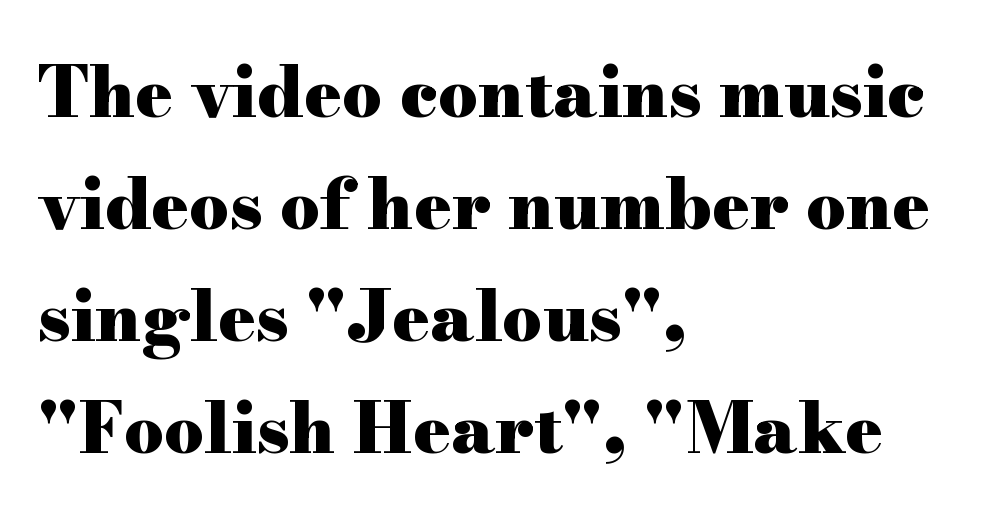
The text was rendered using a seriffed face with decorative stroke endings. The paragraph has a hard left edge and a soft right edge. The sample has been set heavy, in full bold. Underline: absent. Nope, not italic — everything's standing straight.
